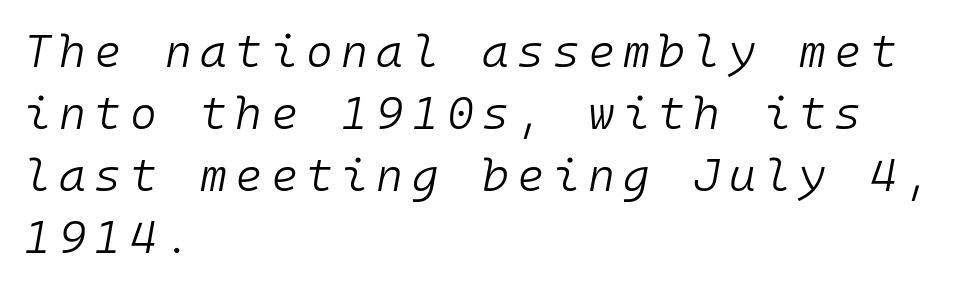
{"italic": "yes", "lean": "right", "slant_degrees": 10, "bold": "no", "weight": "light", "width": "normal", "stroke_contrast": "low", "x_height": "medium", "monospaced": "yes", "underline": "no", "align": "left", "line_spacing": "normal", "line_spacing_ratio": 1.35, "glyph_px": 46}
